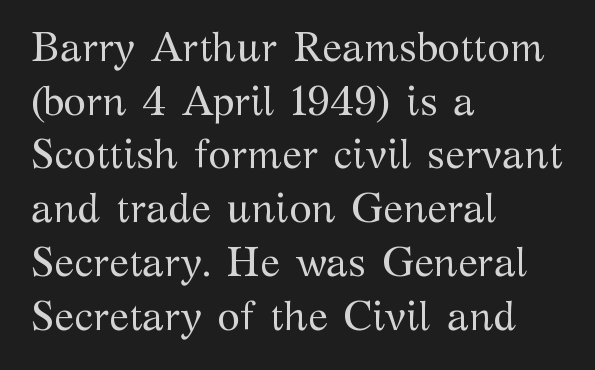
The image shows 41 px regular-weight serif type, upright; set left-aligned, normal line spacing (1.31x), normal letter spacing, not underlined; medium stroke contrast and a medium x-height.
